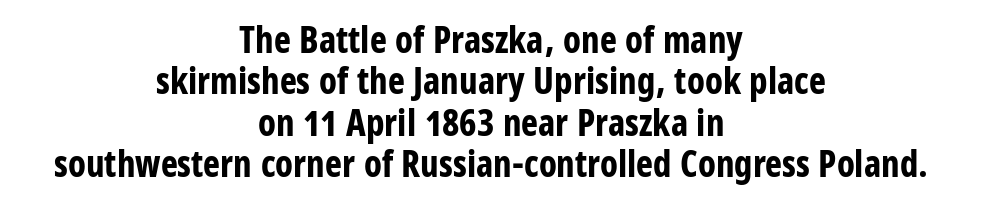
The image shows 36 px bold, condensed sans-serif type, upright; set centered, tight line spacing (1.15x), normal letter spacing, not underlined; low stroke contrast and a large x-height.
